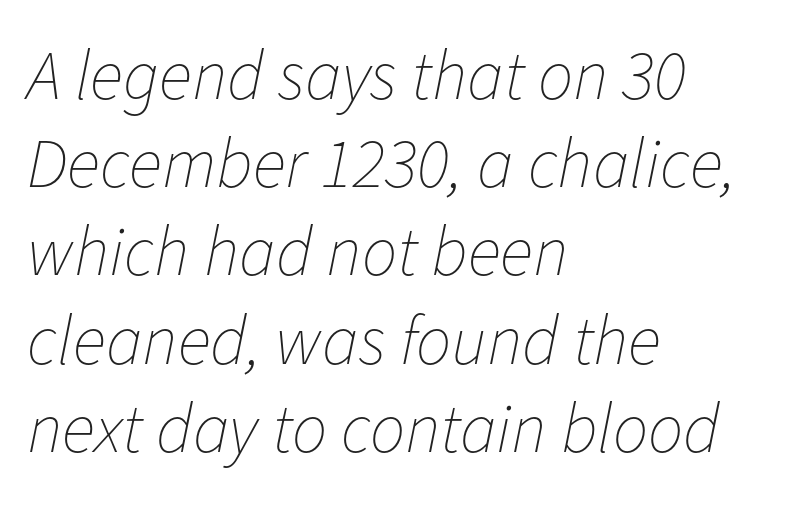
The image shows 70 px thin type, italic (leaning right); set left-aligned, normal line spacing (1.26x), normal letter spacing, not underlined; low stroke contrast and a medium x-height.
